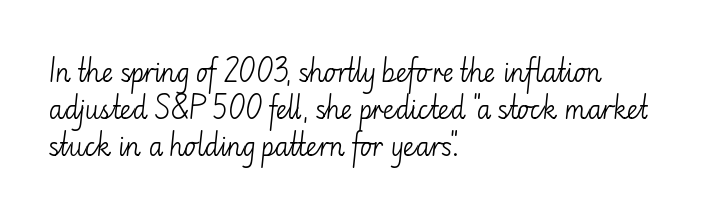
The image shows 25 px text type; set left-aligned, normal line spacing (1.49x), normal letter spacing, not underlined.
